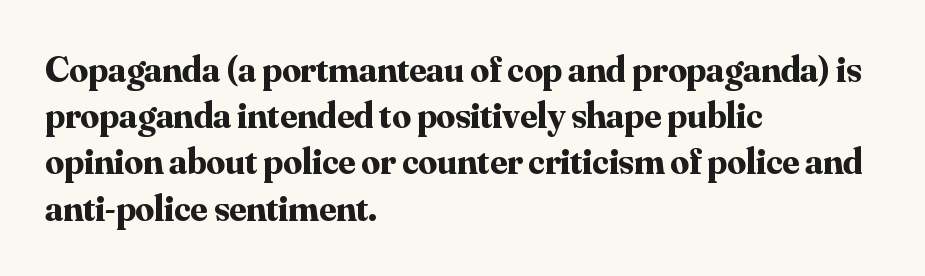
{"serif": "yes", "italic": "no", "bold": "yes", "weight": "bold", "width": "normal", "stroke_contrast": "medium", "x_height": "small", "monospaced": "no", "underline": "no", "align": "left", "line_spacing": "normal", "line_spacing_ratio": 1.25, "letter_spacing": "normal", "letter_spacing_em": 0.0, "glyph_px": 37}
